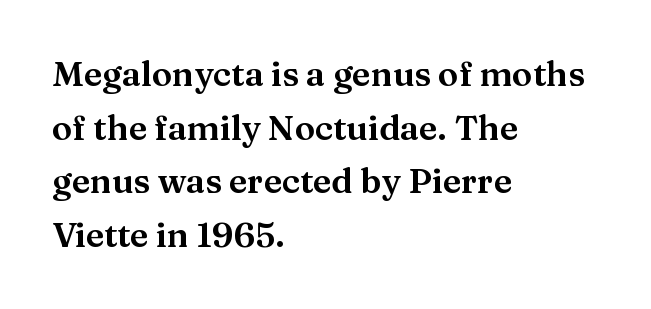
{"serif": "yes", "italic": "no", "width": "wide", "stroke_contrast": "medium", "x_height": "medium", "monospaced": "no", "underline": "no", "align": "left", "line_spacing": "normal", "line_spacing_ratio": 1.58, "letter_spacing": "normal", "letter_spacing_em": 0.0, "glyph_px": 34}
